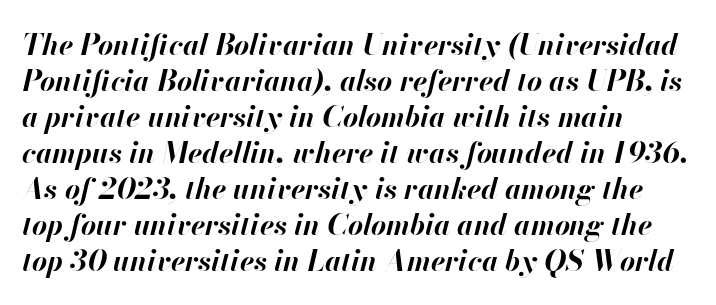
What weight is shown? A full bold with thick strokes. The rag falls on the right side of this text block. The letterforms sit shoulder to shoulder at normal distance. Notice how the stems are inclined rather than vertical — that's the hallmark of italics. Has an underline been added? It has not.
